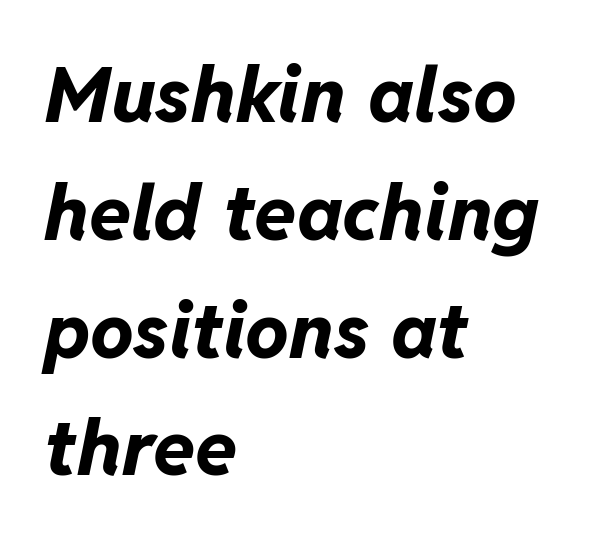
The image shows 77 px bold type, italic (leaning right); set left-aligned, normal line spacing (1.53x), normal letter spacing, not underlined; low stroke contrast and a medium x-height.
